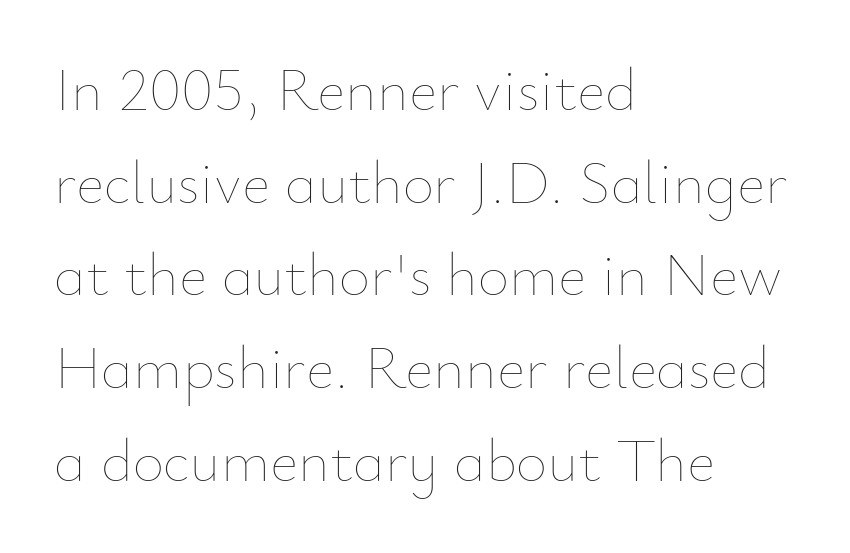
Q: Is the text bold? A: No.
Q: Is the text italic (slanted)? A: No, it is upright.
Q: Is the text underlined? A: No.
Q: How is the paragraph aligned? A: Left-aligned.
Q: Is the spacing between letters normal or unusually wide? A: Normal.
Q: Is the spacing between lines tight, normal or loose? A: Normal.
Q: Width (condensed, normal, or wide)? A: Normal.
Q: Stroke contrast? A: Low.
Q: x-height? A: Small.
Q: Monospaced? A: No.
